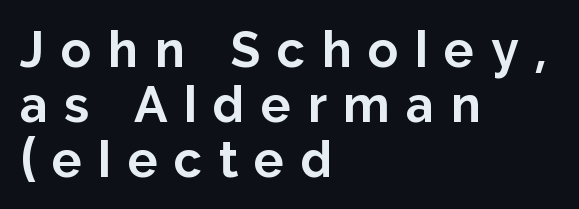
The image shows 50 px bold sans-serif type, upright; set left-aligned, tight line spacing (1.1x), unusually wide letter spacing (+0.33 em), not underlined; low stroke contrast and a medium x-height.
